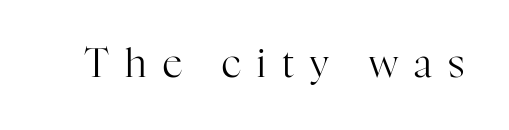
{"serif": "yes", "italic": "no", "bold": "no", "weight": "regular", "width": "normal", "stroke_contrast": "high", "x_height": "medium", "monospaced": "no", "underline": "no", "letter_spacing": "wide", "letter_spacing_em": 0.41, "glyph_px": 39}
